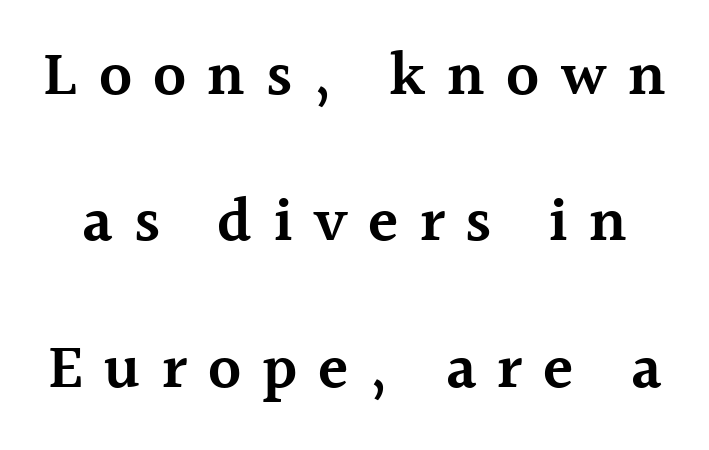
{"serif": "yes", "italic": "no", "bold": "semi", "weight": "semibold", "width": "normal", "x_height": "medium", "monospaced": "no", "underline": "no", "line_spacing": "loose", "line_spacing_ratio": 2.36, "letter_spacing": "wide", "letter_spacing_em": 0.34, "glyph_px": 62}
